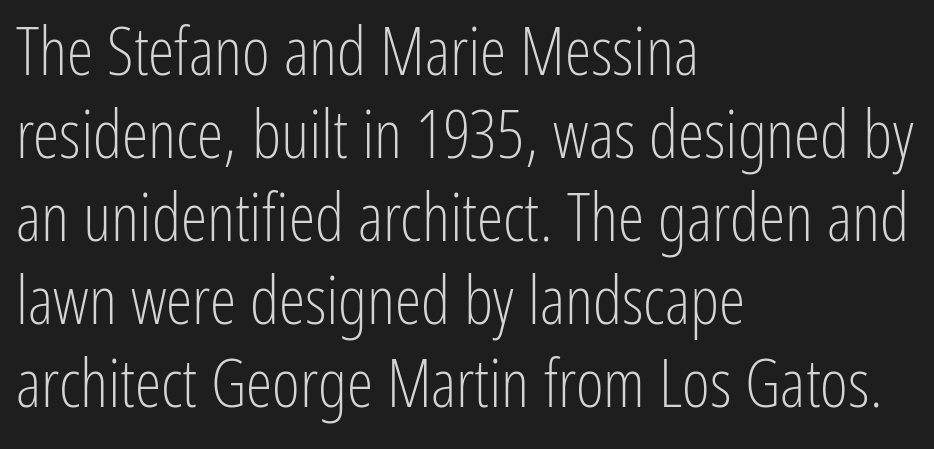
Q: Is the text bold? A: No.
Q: Is the text italic (slanted)? A: No, it is upright.
Q: Is the typeface a serif or a sans-serif typeface? A: Sans-serif.
Q: Is the text underlined? A: No.
Q: How is the paragraph aligned? A: Left-aligned.
Q: Is the spacing between letters normal or unusually wide? A: Normal.
Q: Width (condensed, normal, or wide)? A: Condensed.
Q: Stroke contrast? A: Low.
Q: x-height? A: Medium.
Q: Monospaced? A: No.
